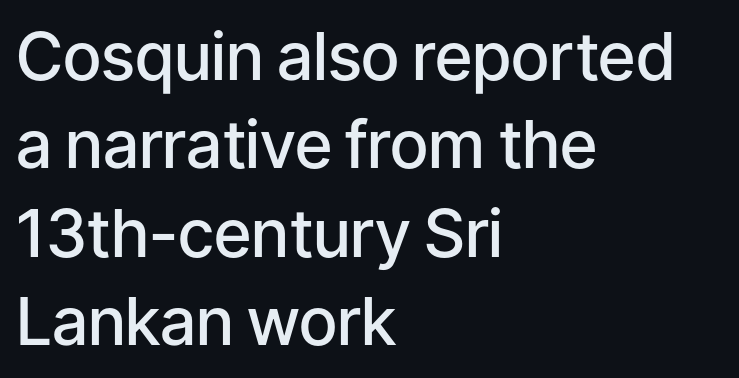
Q: Is the text bold? A: Semi-bold.
Q: Is the text italic (slanted)? A: No, it is upright.
Q: Is the typeface a serif or a sans-serif typeface? A: Sans-serif.
Q: Is the text underlined? A: No.
Q: How is the paragraph aligned? A: Left-aligned.
Q: Is the spacing between letters normal or unusually wide? A: Normal.
Q: Is the spacing between lines tight, normal or loose? A: Normal.
Q: Width (condensed, normal, or wide)? A: Normal.
Q: Stroke contrast? A: Low.
Q: x-height? A: Medium.
Q: Monospaced? A: No.
